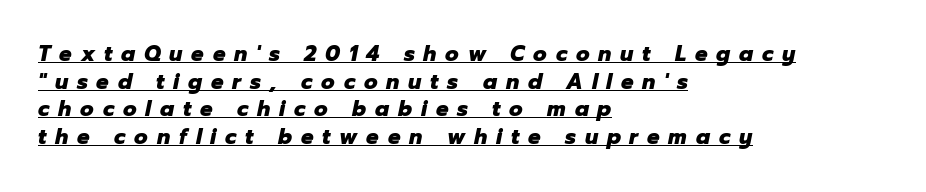
Q: Is the text bold? A: Yes.
Q: Is the text italic (slanted)? A: Yes, it leans right by about 12 degrees.
Q: Is the text underlined? A: Yes.
Q: How is the paragraph aligned? A: Left-aligned.
Q: Is the spacing between letters normal or unusually wide? A: Unusually wide.
Q: Is the spacing between lines tight, normal or loose? A: Normal.
